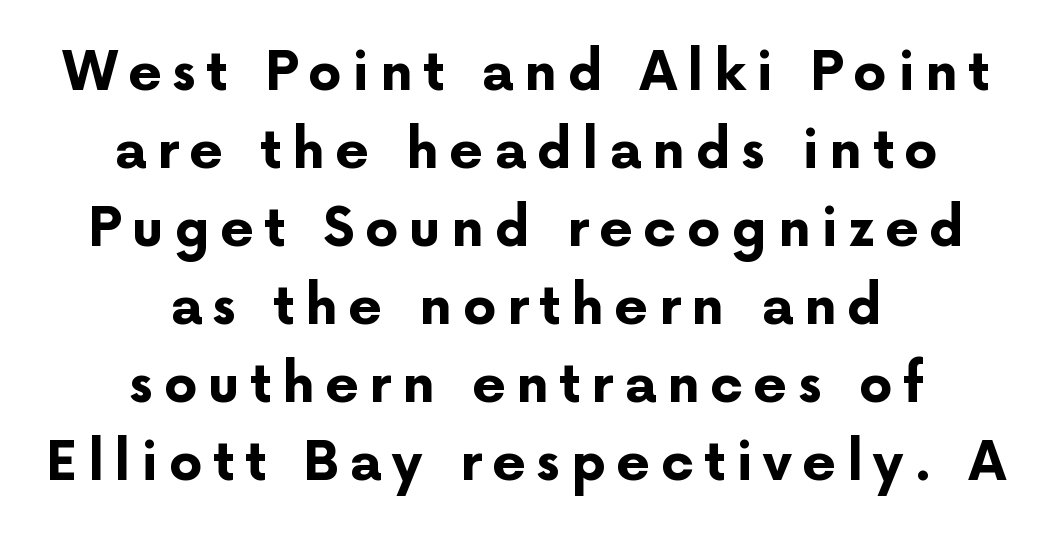
The image shows 53 px bold sans-serif type, upright; set centered, normal line spacing (1.47x), unusually wide letter spacing (+0.2 em), not underlined; low stroke contrast and a medium x-height.
